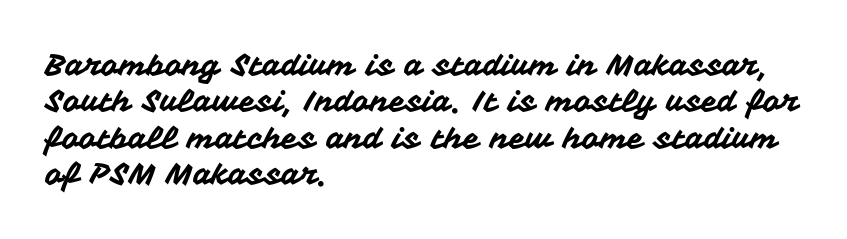
The image shows 30 px sans-serif type; set left-aligned, line spacing 1.21x, normal letter spacing, not underlined; medium stroke contrast and a medium x-height.
